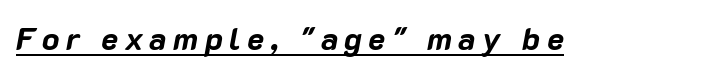
The image shows 32 px bold type, italic (leaning right); set unusually wide letter spacing (+0.2 em), underlined; low stroke contrast and a medium x-height.
